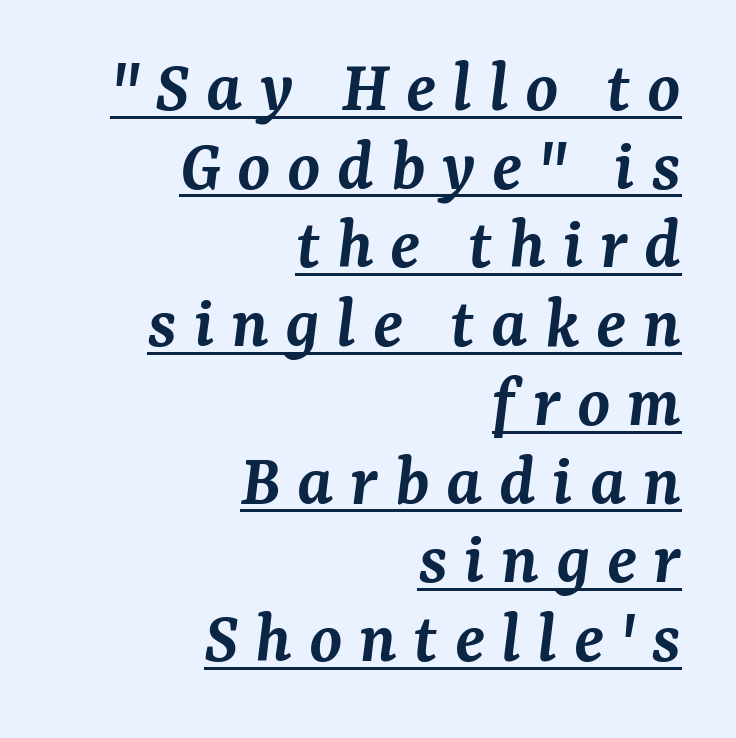
Q: Is the text bold? A: Semi-bold.
Q: Is the text italic (slanted)? A: Yes, it leans right by about 7 degrees.
Q: Is the typeface a serif or a sans-serif typeface? A: Serif.
Q: Is the text underlined? A: Yes.
Q: How is the paragraph aligned? A: Right-aligned.
Q: Is the spacing between letters normal or unusually wide? A: Unusually wide.
Q: Is the spacing between lines tight, normal or loose? A: Tight.
Q: Width (condensed, normal, or wide)? A: Normal.
Q: Stroke contrast? A: Medium.
Q: x-height? A: Medium.
Q: Monospaced? A: No.
